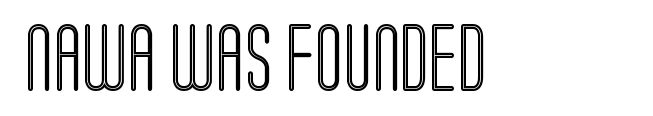
{"italic": "no", "width": "condensed", "x_height": "large", "monospaced": "no", "underline": "no", "letter_spacing": "normal", "letter_spacing_em": 0.0, "glyph_px": 67}
